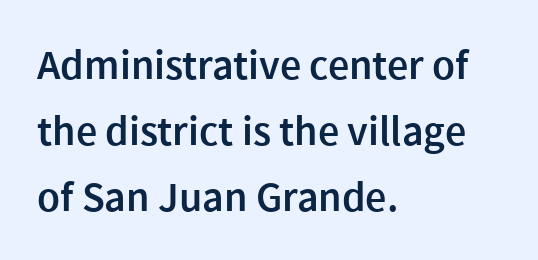
Is this a sans? Yes — the strokes have no serifs. The passage shown is typed in a proportional face where columns would drift. The block of text has a typical density, with ordinary space between rows. Quick note: underline off. The compositor pushed each line to the left boundary. Does extra space separate the letters? No, they use regular spacing.
